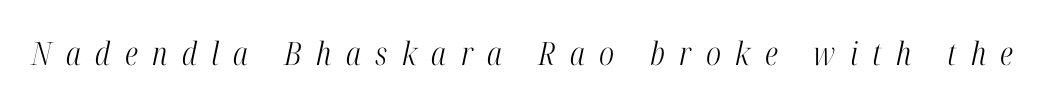
Note: serifs present on the glyphs. Character widths vary here, with narrow letters taking less room than wide ones. Emphasis-style slanted type is in use. Glance below the letters and you will spot only blank space.
